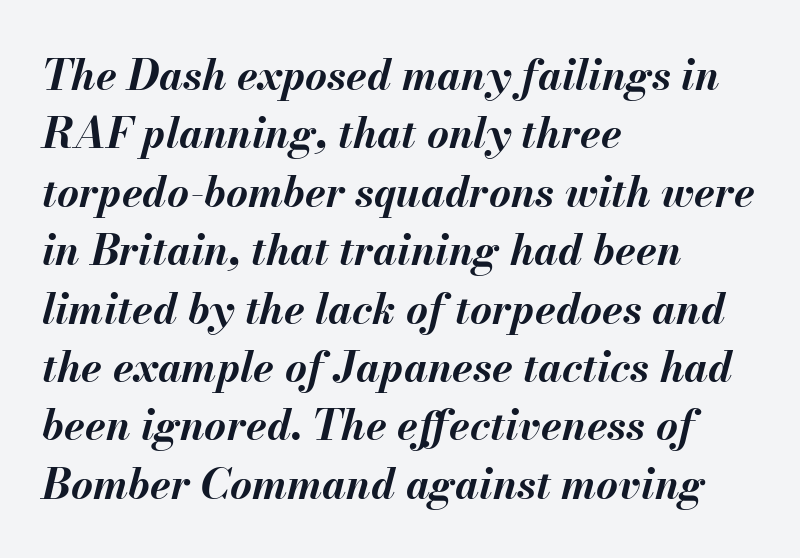
The image shows 42 px bold type, italic (leaning right); set left-aligned, normal line spacing (1.39x), normal letter spacing, not underlined; medium stroke contrast and a small x-height.
